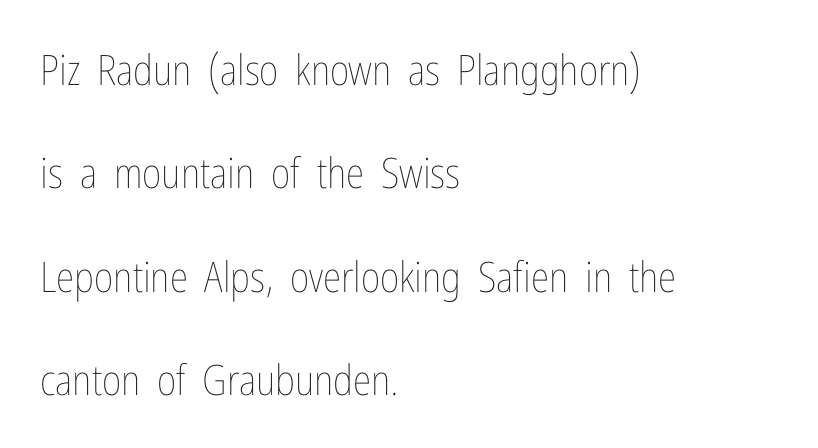
{"italic": "no", "bold": "no", "weight": "thin", "width": "condensed", "stroke_contrast": "low", "x_height": "medium", "monospaced": "no", "underline": "no", "align": "left", "line_spacing": "loose", "line_spacing_ratio": 2.46, "letter_spacing": "normal", "letter_spacing_em": 0.0, "glyph_px": 42}
